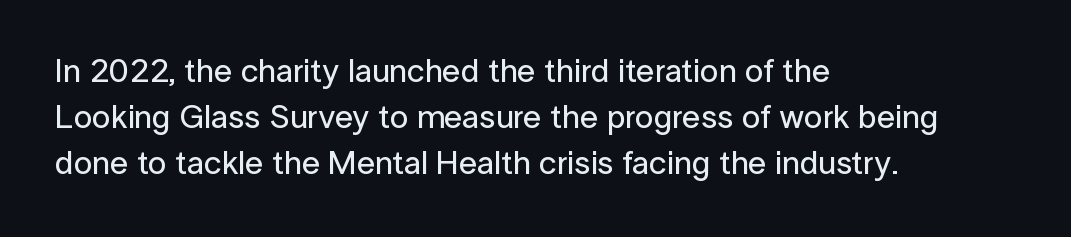
The image shows 33 px sans-serif type, upright; set left-aligned, normal line spacing (1.4x), normal letter spacing, not underlined; low stroke contrast and a medium x-height.
